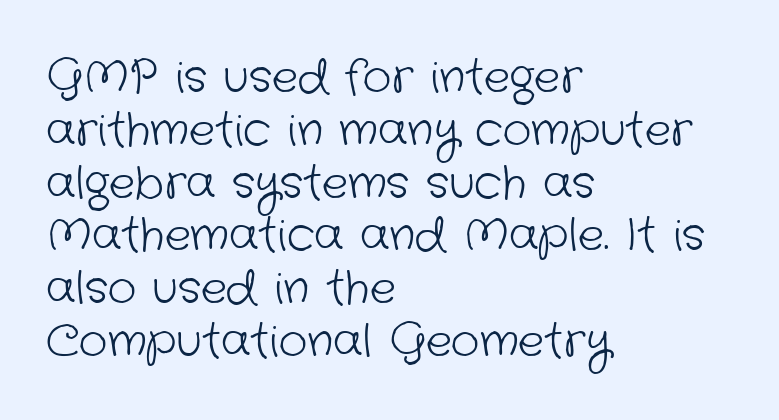
The image shows 44 px light sans-serif type; set left-aligned, line spacing 1.2x, normal letter spacing, not underlined; low stroke contrast and a medium x-height.
